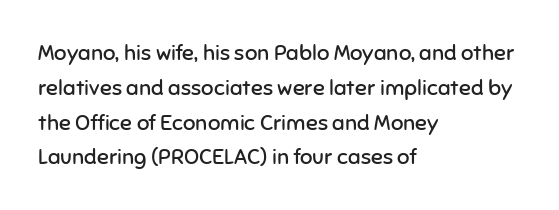
All the whitespace from short lines collects on the right. No extra tracking has been applied to these lines. Characters remain perfectly vertical along every line. The space beneath each line is pristine and unruled. Vertical stems look standard width or narrower in stroke.
